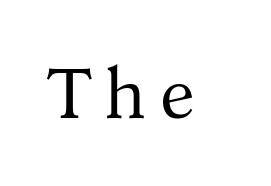
Q: Is the text bold? A: No.
Q: Is the text italic (slanted)? A: No, it is upright.
Q: Is the typeface a serif or a sans-serif typeface? A: Serif.
Q: Is the text underlined? A: No.
Q: Width (condensed, normal, or wide)? A: Normal.
Q: Stroke contrast? A: Medium.
Q: x-height? A: Medium.
Q: Monospaced? A: No.
